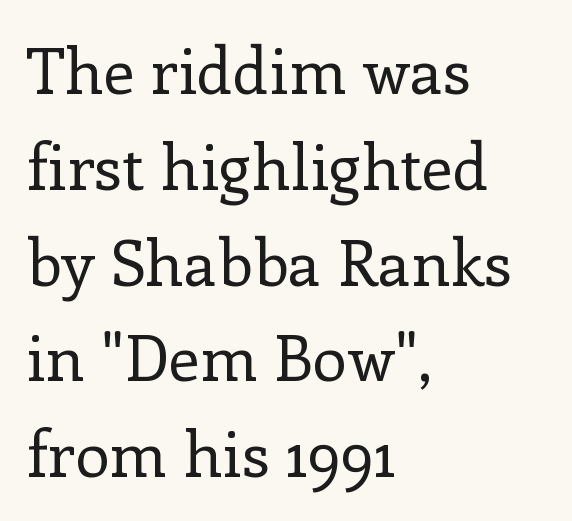
{"serif": "yes", "italic": "no", "bold": "no", "weight": "regular", "width": "normal", "stroke_contrast": "low", "x_height": "medium", "monospaced": "no", "underline": "no", "align": "left", "line_spacing": "normal", "line_spacing_ratio": 1.52, "letter_spacing": "normal", "letter_spacing_em": 0.0, "glyph_px": 63}
